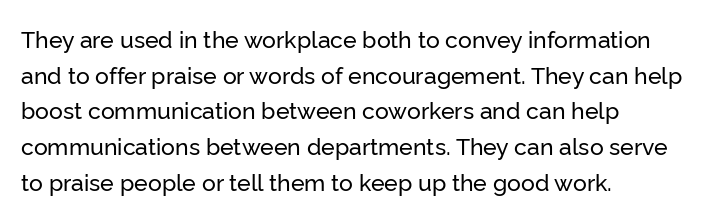
The image shows 23 px text type, upright; set left-aligned, normal line spacing (1.55x), normal letter spacing, not underlined.
